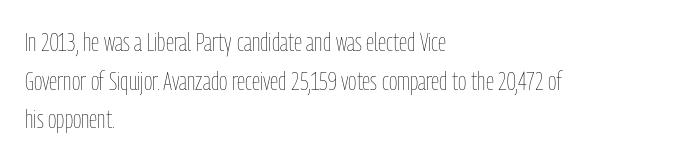
Posture: vertical. The weight tops out at a normal text grade. Words appear dense and cohesive because spacing is normal. If you drew a ruler down the left edge, every line would touch it. Line spacing here is normal. Underline: absent.
